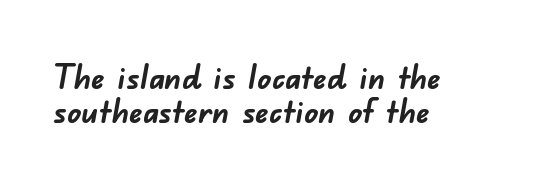
{"serif": "no", "bold": "yes", "weight": "semibold", "width": "normal", "stroke_contrast": "low", "x_height": "small", "monospaced": "no", "underline": "no", "align": "left", "line_spacing": "tight", "line_spacing_ratio": 0.99, "letter_spacing": "normal", "letter_spacing_em": 0.0, "glyph_px": 34}
